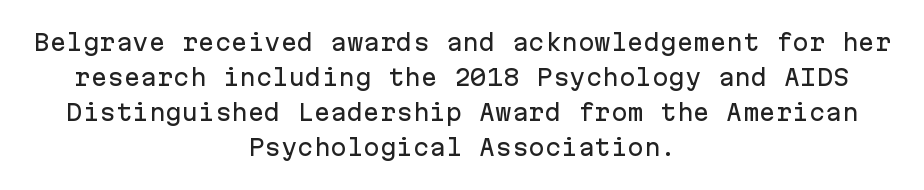
The image shows 22 px text type, upright; set centered, normal line spacing (1.59x), normal letter spacing, not underlined.
